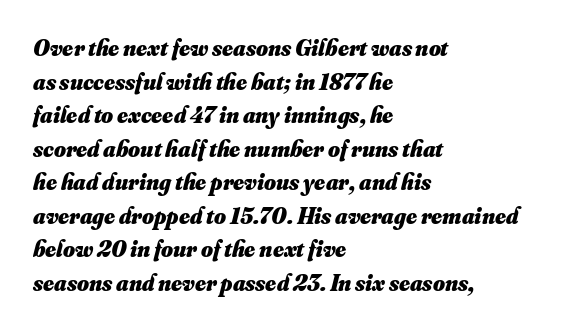
Q: Is the text bold? A: Yes.
Q: Is the text underlined? A: No.
Q: How is the paragraph aligned? A: Left-aligned.
Q: Is the spacing between letters normal or unusually wide? A: Normal.
Q: Is the spacing between lines tight, normal or loose? A: Normal.
